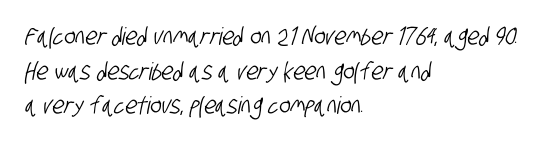
Q: Is the text underlined? A: No.
Q: How is the paragraph aligned? A: Left-aligned.
Q: Is the spacing between letters normal or unusually wide? A: Normal.
Q: Is the spacing between lines tight, normal or loose? A: Normal.
